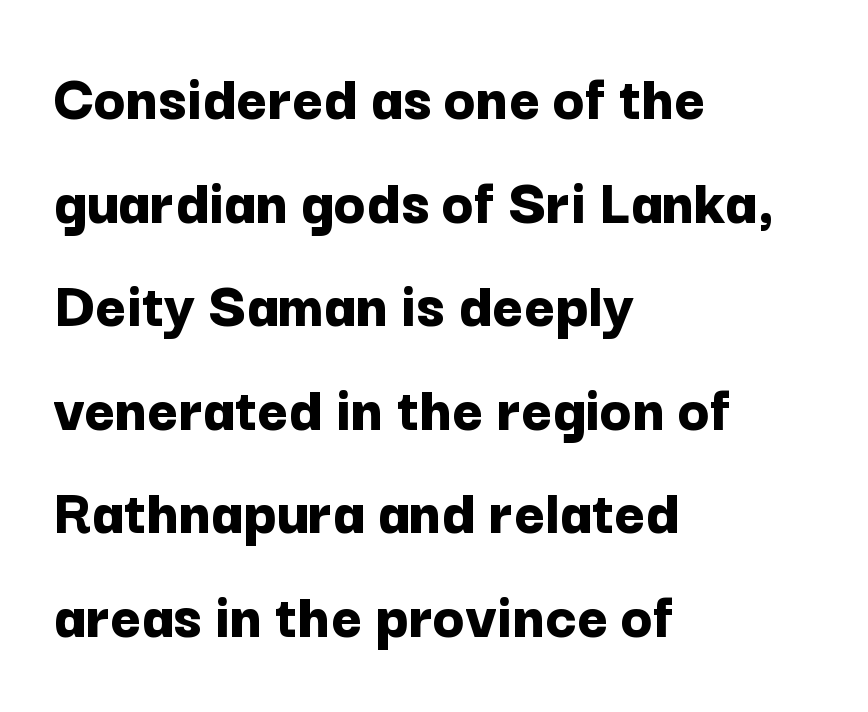
Reading down the block, your eye returns to a fixed left position each line. A full-strength bold gives these letters their thick strokes. Anything drawn beneath the words? Only blank space. Standard letterfit; no display-style spreading of the glyphs. Ordinary non-slanted type is in use. Unlike a traditional serif, this face leaves its strokes unadorned.
